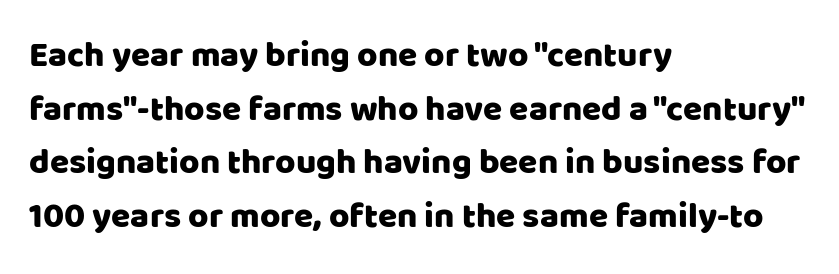
The image shows 35 px sans-serif type, upright; set left-aligned, normal line spacing (1.53x), normal letter spacing, not underlined; low stroke contrast and a large x-height.
